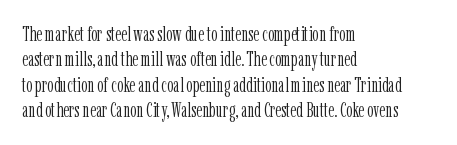
The image shows 20 px text type, upright; set left-aligned, normal line spacing (1.27x), normal letter spacing, not underlined.
